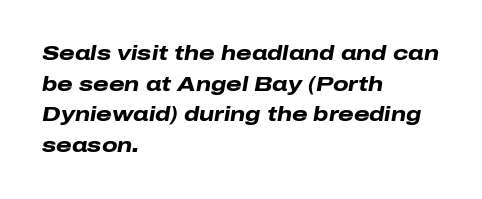
{"italic": "yes", "lean": "right", "slant_degrees": 10, "bold": "yes", "underline": "no", "align": "left", "line_spacing": "normal", "line_spacing_ratio": 1.53, "letter_spacing": "normal", "letter_spacing_em": 0.0, "glyph_px": 20}
